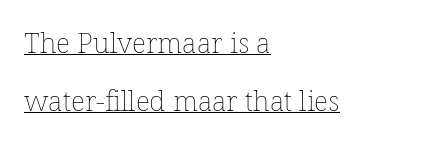
The image shows 28 px thin type, upright; set left-aligned, loose line spacing (2.07x), normal letter spacing, underlined; low stroke contrast and a medium x-height.
